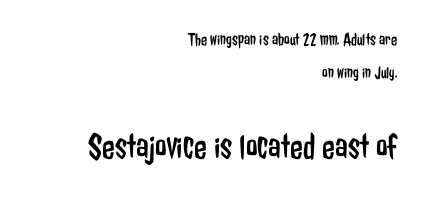
{"serif": "no", "italic": "no", "bold": "no", "weight": "regular", "width": "condensed", "stroke_contrast": "low", "x_height": "medium", "monospaced": "no", "underline": "no", "align": "right", "line_spacing_ratio": 1.85, "letter_spacing": "normal", "letter_spacing_em": 0.0, "larger_block": "second", "size_ratio": 2.06, "glyph_px": 37}
